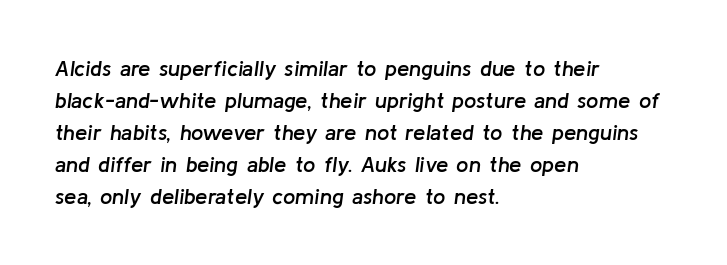
{"italic": "yes", "lean": "right", "slant_degrees": 8, "bold": "semi", "underline": "no", "align": "left", "line_spacing": "normal", "line_spacing_ratio": 1.46, "letter_spacing": "normal", "letter_spacing_em": 0.0, "glyph_px": 22}
